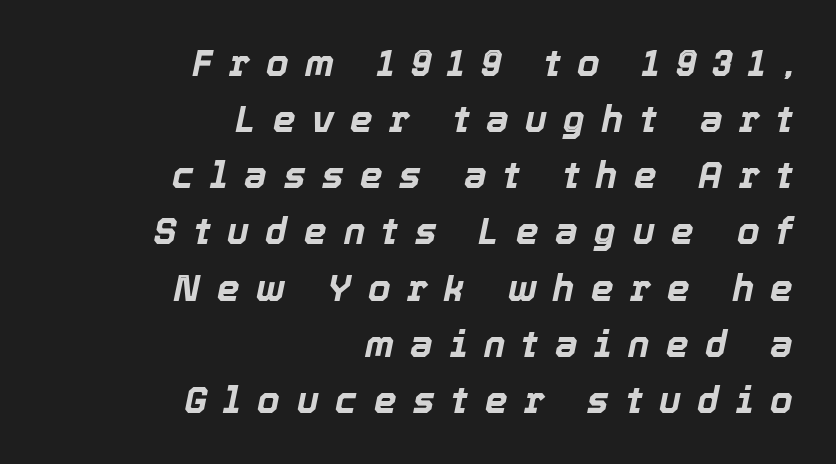
{"italic": "yes", "lean": "right", "slant_degrees": 12, "bold": "yes", "weight": "bold", "width": "normal", "x_height": "medium", "monospaced": "no", "underline": "no", "align": "right", "line_spacing": "normal", "line_spacing_ratio": 1.56, "letter_spacing": "wide", "letter_spacing_em": 0.46, "glyph_px": 36}
